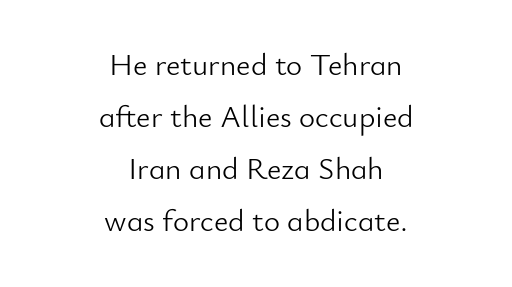
Descenders hang freely into open space. The letters stand straight up with perfectly vertical stems. Examine the stroke ends and you'll find no serifs. Where is the straight margin? There isn't one; the lines are centered.
